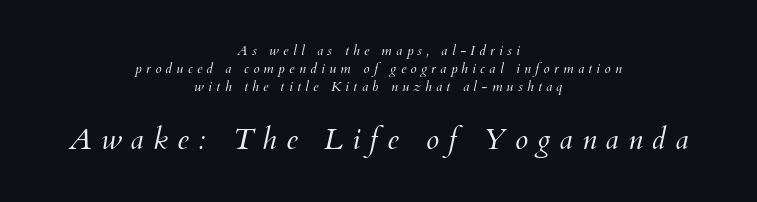
The image shows 30 px light type, italic (leaning right); set centered, normal line spacing (1.29x), unusually wide letter spacing (+0.3 em), not underlined; the second (bottom) block is 2.14x larger; medium stroke contrast and a small x-height.
